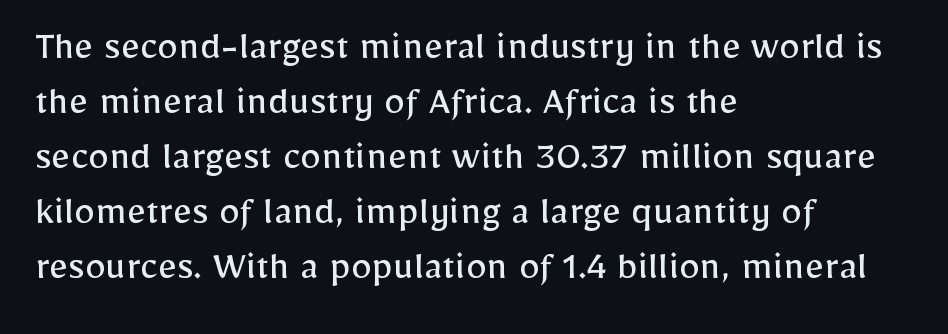
{"serif": "no", "italic": "no", "bold": "no", "weight": "regular", "width": "normal", "stroke_contrast": "low", "x_height": "medium", "monospaced": "no", "underline": "no", "align": "left", "line_spacing": "normal", "line_spacing_ratio": 1.31, "letter_spacing": "normal", "letter_spacing_em": 0.0, "glyph_px": 42}
